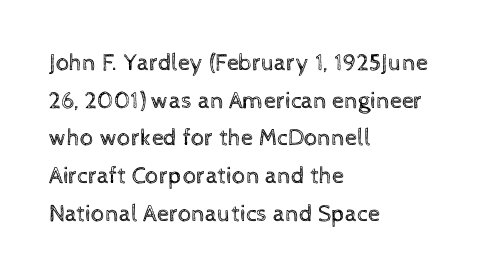
{"italic": "no", "bold": "no", "underline": "no", "align": "left", "line_spacing": "normal", "line_spacing_ratio": 1.57, "letter_spacing": "normal", "letter_spacing_em": 0.0, "glyph_px": 24}
